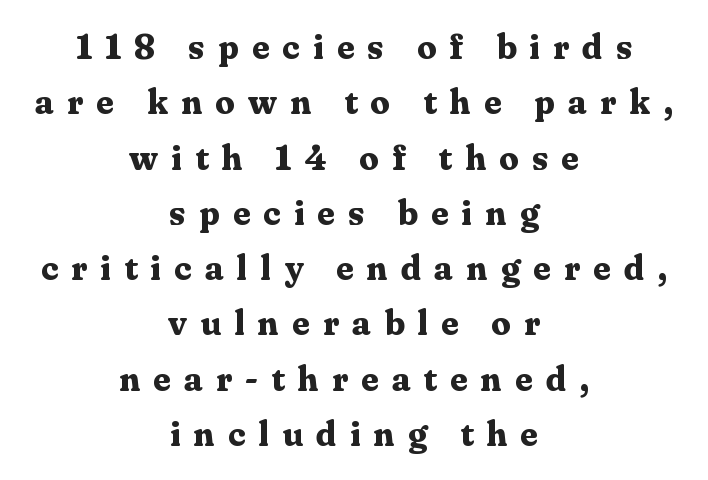
{"serif": "yes", "italic": "no", "bold": "yes", "weight": "bold", "width": "normal", "stroke_contrast": "medium", "x_height": "medium", "monospaced": "no", "underline": "no", "align": "center", "line_spacing": "normal", "line_spacing_ratio": 1.58, "letter_spacing": "wide", "letter_spacing_em": 0.37, "glyph_px": 35}
